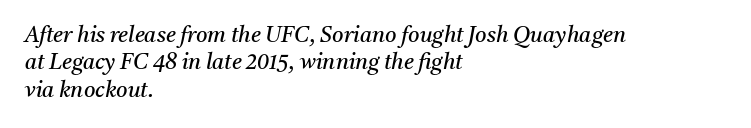
The image shows 22 px text type, italic (leaning right); set left-aligned, normal line spacing (1.25x), normal letter spacing, not underlined.
